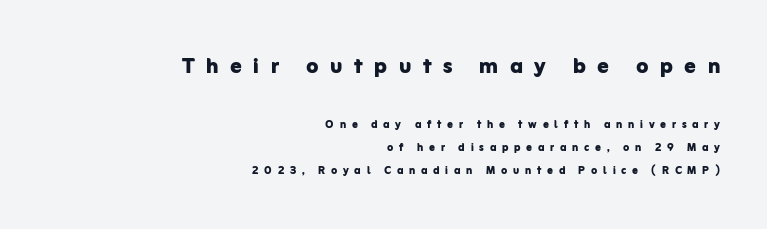
The image shows 28 px bold sans-serif type, upright; set right-aligned, normal line spacing (1.64x), unusually wide letter spacing (+0.41 em), not underlined; the first (top) block is 2.0x larger; low stroke contrast and a medium x-height.
